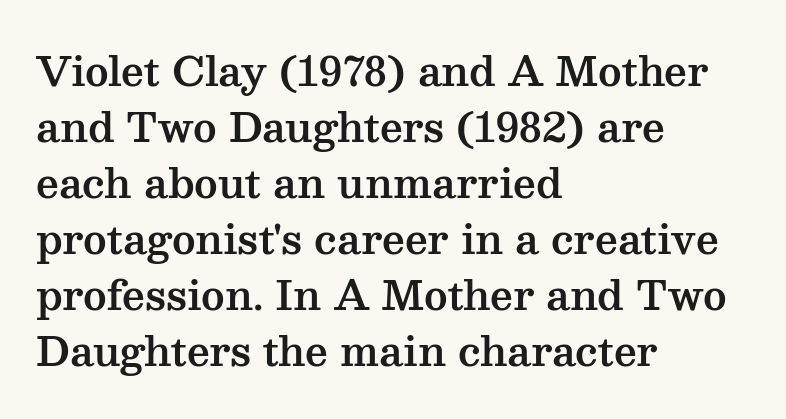
Q: Is the text italic (slanted)? A: No, it is upright.
Q: Is the typeface a serif or a sans-serif typeface? A: Serif.
Q: Is the text underlined? A: No.
Q: How is the paragraph aligned? A: Left-aligned.
Q: Is the spacing between letters normal or unusually wide? A: Normal.
Q: Is the spacing between lines tight, normal or loose? A: Normal.
Q: Width (condensed, normal, or wide)? A: Wide.
Q: Stroke contrast? A: Medium.
Q: x-height? A: Medium.
Q: Monospaced? A: No.
